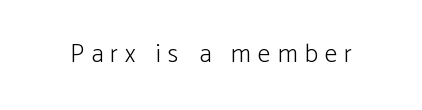
Q: Is the text bold? A: No.
Q: Is the text italic (slanted)? A: No, it is upright.
Q: Is the text underlined? A: No.
Q: Is the spacing between letters normal or unusually wide? A: Unusually wide.
